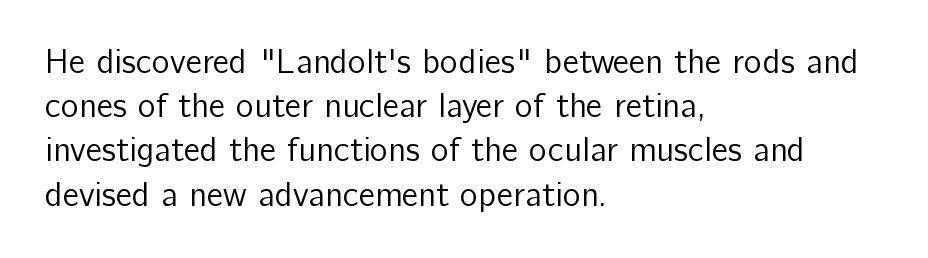
The image shows 34 px regular-weight sans-serif type, upright; set left-aligned, normal line spacing (1.3x), normal letter spacing, not underlined; low stroke contrast and a medium x-height.
